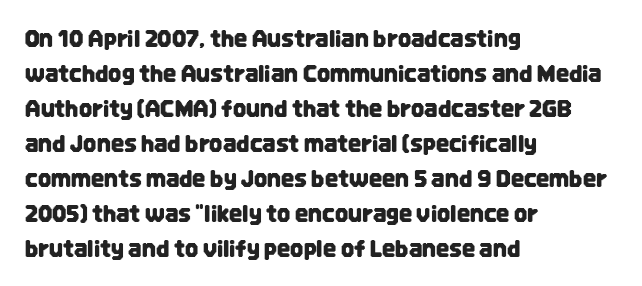
{"italic": "no", "underline": "no", "align": "left", "line_spacing": "normal", "line_spacing_ratio": 1.52, "letter_spacing": "normal", "letter_spacing_em": 0.0, "glyph_px": 23}
